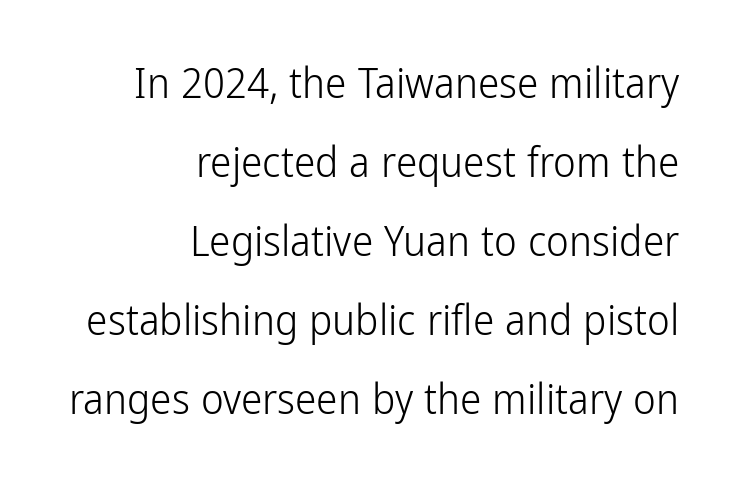
{"serif": "no", "italic": "no", "bold": "no", "weight": "light", "width": "condensed", "stroke_contrast": "low", "x_height": "medium", "monospaced": "no", "underline": "no", "align": "right", "line_spacing_ratio": 1.84, "letter_spacing": "normal", "letter_spacing_em": 0.0, "glyph_px": 43}
